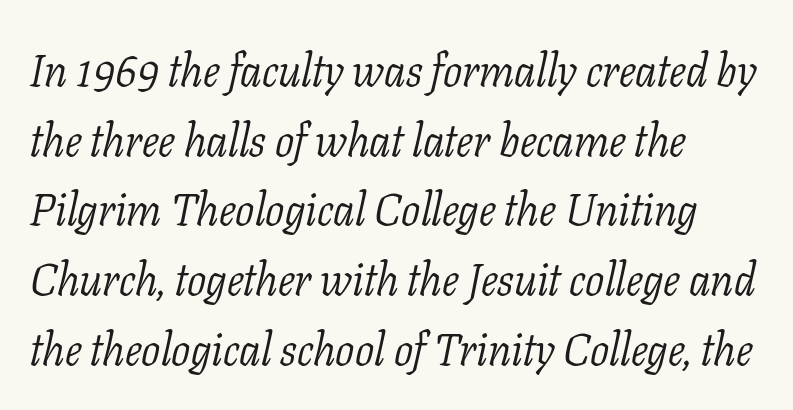
Q: Is the text bold? A: No.
Q: Is the text italic (slanted)? A: Yes, it leans right by about 11 degrees.
Q: Is the typeface a serif or a sans-serif typeface? A: Serif.
Q: Is the text underlined? A: No.
Q: How is the paragraph aligned? A: Left-aligned.
Q: Is the spacing between letters normal or unusually wide? A: Normal.
Q: Is the spacing between lines tight, normal or loose? A: Normal.
Q: Width (condensed, normal, or wide)? A: Normal.
Q: Stroke contrast? A: Low.
Q: x-height? A: Medium.
Q: Monospaced? A: No.
